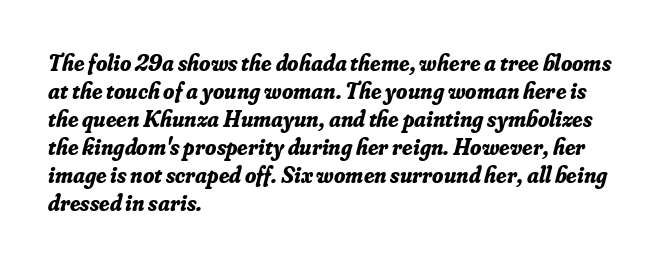
Q: Is the text bold? A: Yes.
Q: Is the text italic (slanted)? A: Yes, it leans right by about 16 degrees.
Q: Is the text underlined? A: No.
Q: How is the paragraph aligned? A: Left-aligned.
Q: Is the spacing between letters normal or unusually wide? A: Normal.
